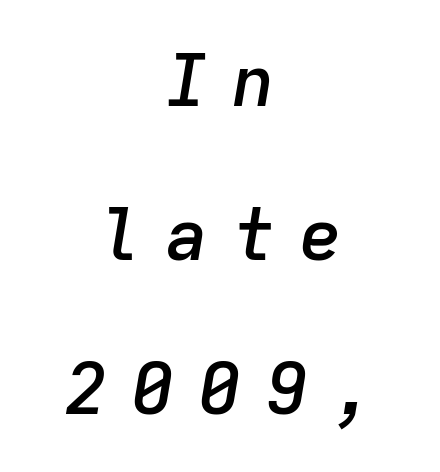
Q: Is the text bold? A: Semi-bold.
Q: Is the text italic (slanted)? A: Yes, it leans right by about 9 degrees.
Q: Is the text underlined? A: No.
Q: How is the paragraph aligned? A: Centered.
Q: Is the spacing between letters normal or unusually wide? A: Unusually wide.
Q: Is the spacing between lines tight, normal or loose? A: Loose.
Q: Width (condensed, normal, or wide)? A: Normal.
Q: Stroke contrast? A: Low.
Q: x-height? A: Medium.
Q: Monospaced? A: Yes.
